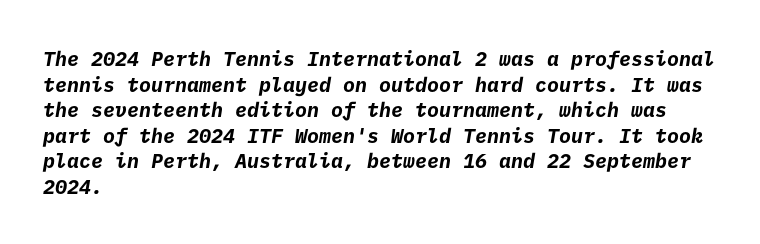
Q: Is the text bold? A: Yes.
Q: Is the text underlined? A: No.
Q: How is the paragraph aligned? A: Left-aligned.
Q: Is the spacing between letters normal or unusually wide? A: Normal.
Q: Is the spacing between lines tight, normal or loose? A: Normal.
